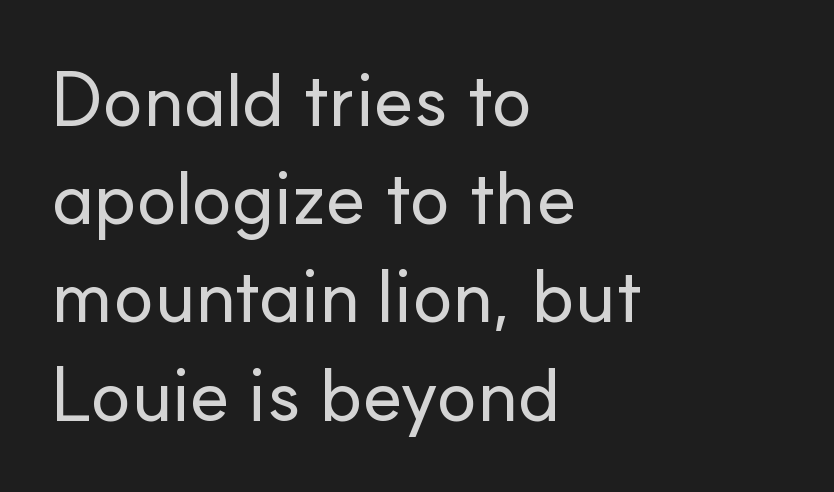
The image shows 75 px sans-serif type, upright; set left-aligned, normal line spacing (1.31x), normal letter spacing, not underlined; low stroke contrast and a small x-height.
